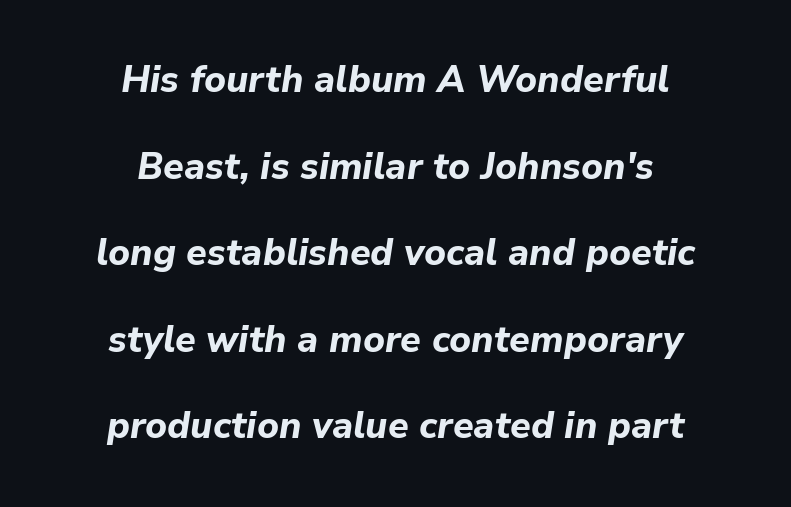
Q: Is the text bold? A: Yes.
Q: Is the text italic (slanted)? A: Yes, it leans right by about 9 degrees.
Q: Is the text underlined? A: No.
Q: How is the paragraph aligned? A: Centered.
Q: Is the spacing between letters normal or unusually wide? A: Normal.
Q: Is the spacing between lines tight, normal or loose? A: Loose.
Q: Width (condensed, normal, or wide)? A: Normal.
Q: Stroke contrast? A: Low.
Q: x-height? A: Medium.
Q: Monospaced? A: No.
